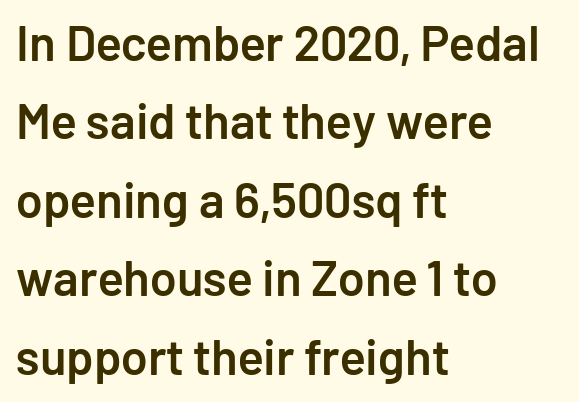
Q: Is the text bold? A: Semi-bold.
Q: Is the text italic (slanted)? A: No, it is upright.
Q: Is the typeface a serif or a sans-serif typeface? A: Sans-serif.
Q: Is the text underlined? A: No.
Q: How is the paragraph aligned? A: Left-aligned.
Q: Is the spacing between letters normal or unusually wide? A: Normal.
Q: Is the spacing between lines tight, normal or loose? A: Normal.
Q: Width (condensed, normal, or wide)? A: Normal.
Q: Stroke contrast? A: Low.
Q: x-height? A: Medium.
Q: Monospaced? A: No.
